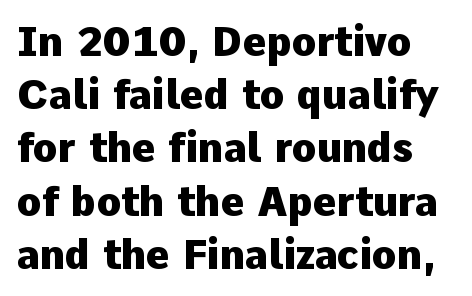
{"serif": "no", "italic": "no", "bold": "yes", "weight": "heavy", "width": "normal", "stroke_contrast": "low", "x_height": "medium", "monospaced": "no", "underline": "no", "line_spacing": "normal", "line_spacing_ratio": 1.33, "letter_spacing": "normal", "letter_spacing_em": 0.0, "glyph_px": 40}
